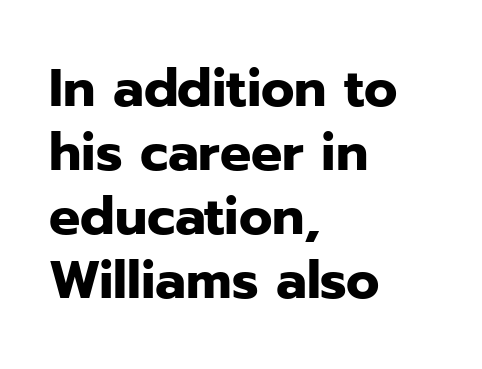
The image shows 52 px heavy sans-serif type, upright; set left-aligned, line spacing 1.23x, normal letter spacing, not underlined; low stroke contrast and a medium x-height.
